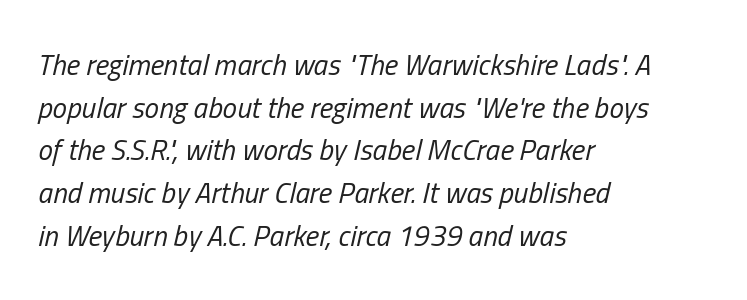
Q: Is the text bold? A: No.
Q: Is the text italic (slanted)? A: Yes, it leans right by about 13 degrees.
Q: Is the text underlined? A: No.
Q: How is the paragraph aligned? A: Left-aligned.
Q: Is the spacing between letters normal or unusually wide? A: Normal.
Q: Is the spacing between lines tight, normal or loose? A: Normal.
Q: Width (condensed, normal, or wide)? A: Condensed.
Q: Stroke contrast? A: Low.
Q: x-height? A: Medium.
Q: Monospaced? A: No.
